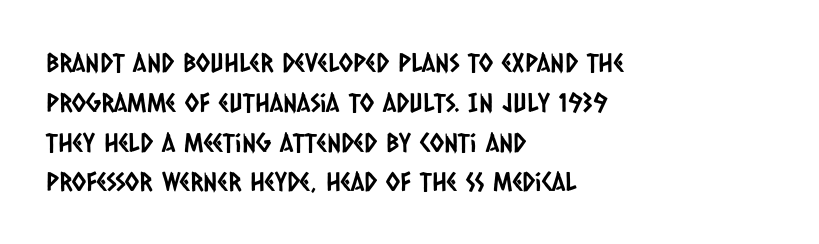
The image shows 26 px text type; set left-aligned, normal line spacing (1.53x), normal letter spacing, not underlined.
